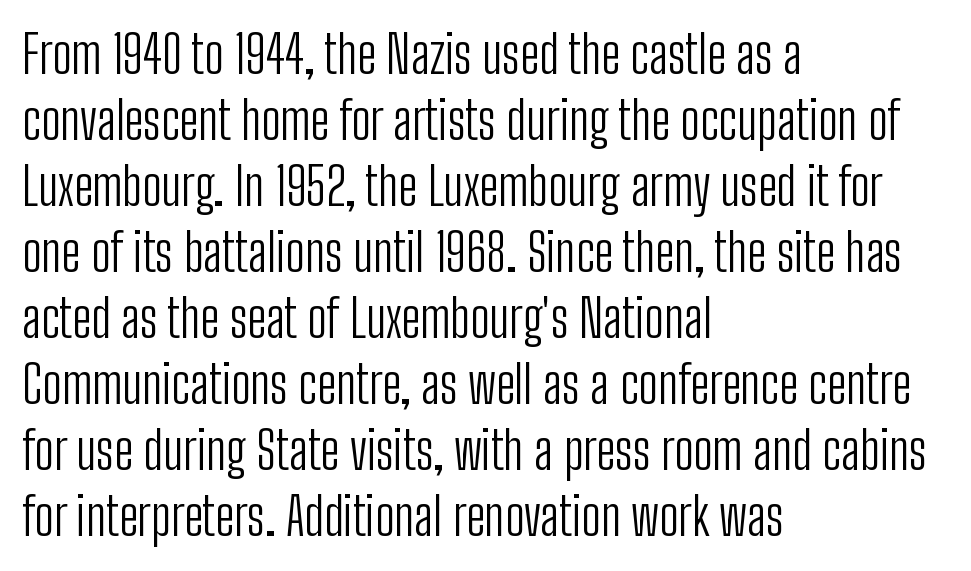
The image shows 52 px light, condensed sans-serif type, upright; set left-aligned, normal line spacing (1.27x), normal letter spacing, not underlined; low stroke contrast and a medium x-height.
